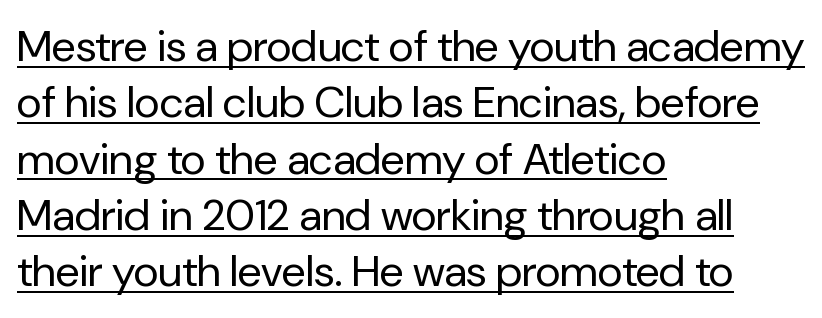
Q: Is the text bold? A: No.
Q: Is the text italic (slanted)? A: No, it is upright.
Q: Is the typeface a serif or a sans-serif typeface? A: Sans-serif.
Q: Is the text underlined? A: Yes.
Q: How is the paragraph aligned? A: Left-aligned.
Q: Is the spacing between letters normal or unusually wide? A: Normal.
Q: Is the spacing between lines tight, normal or loose? A: Normal.
Q: Width (condensed, normal, or wide)? A: Normal.
Q: Stroke contrast? A: Low.
Q: x-height? A: Medium.
Q: Monospaced? A: No.
